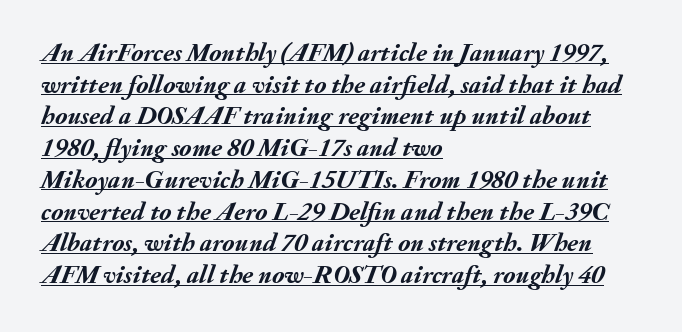
Q: Is the text bold? A: Yes.
Q: Is the text italic (slanted)? A: Yes, it leans right by about 20 degrees.
Q: Is the text underlined? A: Yes.
Q: How is the paragraph aligned? A: Left-aligned.
Q: Is the spacing between letters normal or unusually wide? A: Normal.
